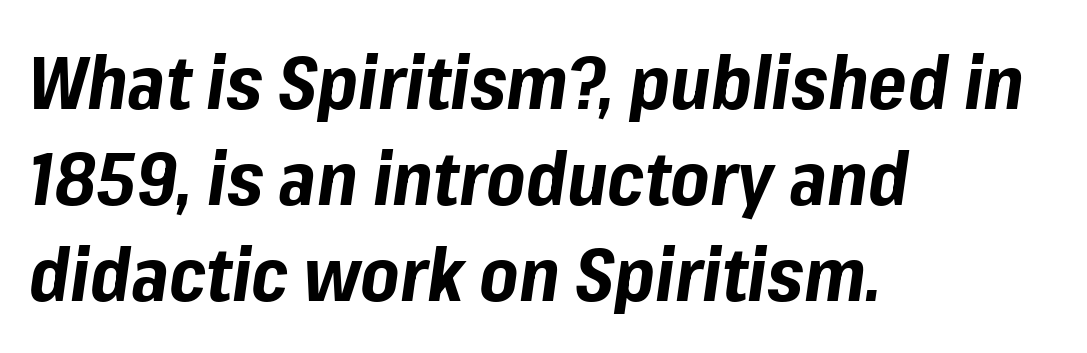
Honestly, the row spacing looks completely unremarkable. Underlining? Definitely not there. Varying glyph widths throughout — classic text-font behaviour. Italic: yes, the glyphs are oblique.
